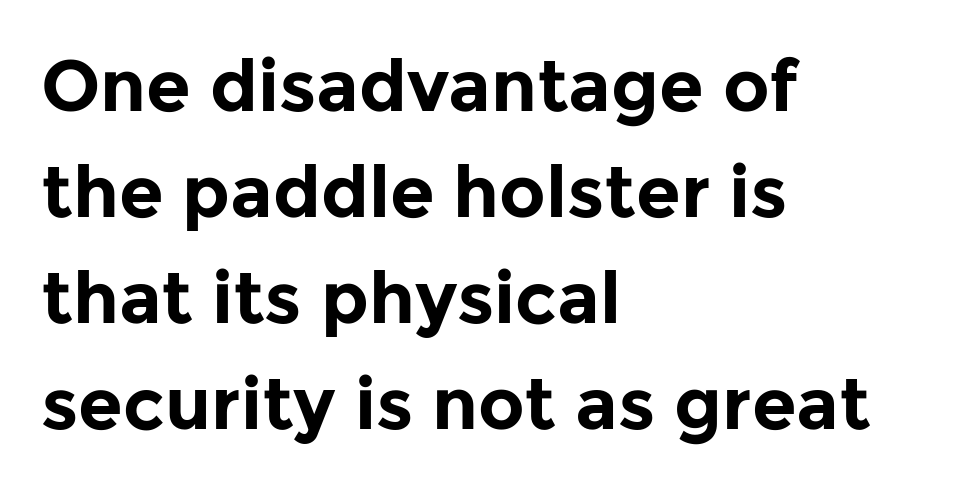
The image shows 72 px bold sans-serif type, upright; set left-aligned, normal line spacing (1.47x), normal letter spacing, not underlined; low stroke contrast and a medium x-height.
